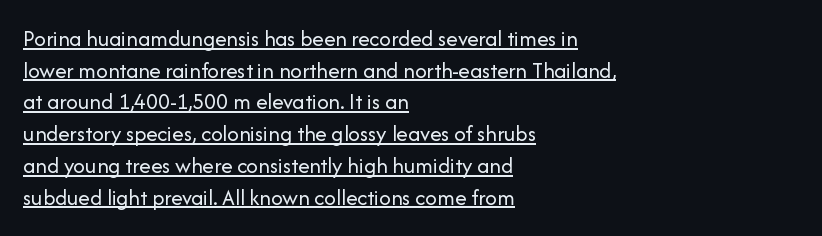
Compared with typical body copy, the letter spacing here is the same. The letterforms sit at book weight or below. If you drew a line through each stem, it would be perfectly vertical. Does a line run under the words? Yes, clearly.
